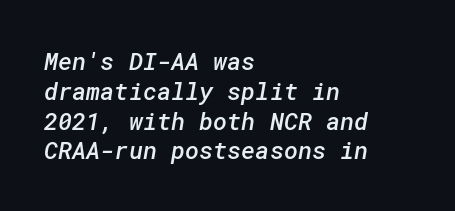
{"bold": "semi", "underline": "no", "align": "left", "line_spacing_ratio": 1.24, "letter_spacing": "normal", "letter_spacing_em": 0.0, "glyph_px": 24}
